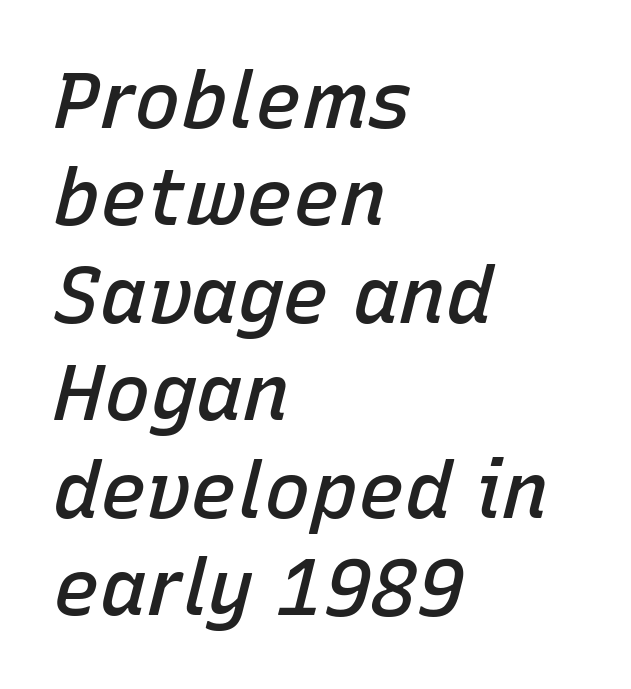
Heft: intermediate — a semibold. Each new line begins a customary step beneath the previous one. The text carries the slant typical of an italic or oblique font. Short and long lines alike share a common starting point at left. Each word holds together tightly as a unit, with standard inter-letter gaps. The space beneath each line is pristine and unruled.
